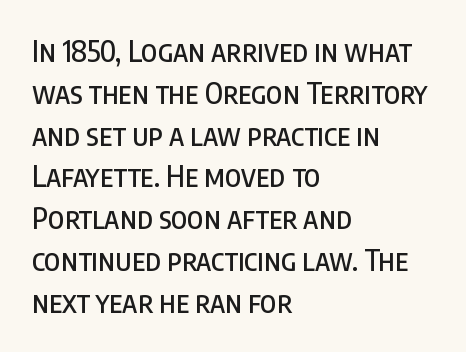
{"serif": "no", "italic": "no", "width": "condensed", "stroke_contrast": "low", "x_height": "large", "monospaced": "no", "underline": "no", "align": "left", "line_spacing": "normal", "line_spacing_ratio": 1.44, "letter_spacing": "normal", "letter_spacing_em": 0.0, "glyph_px": 29}
